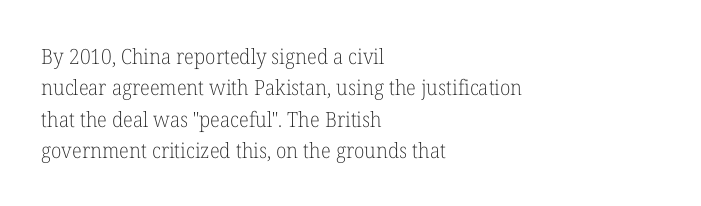
The image shows 21 px text type, upright; set left-aligned, normal line spacing (1.49x), normal letter spacing, not underlined.
